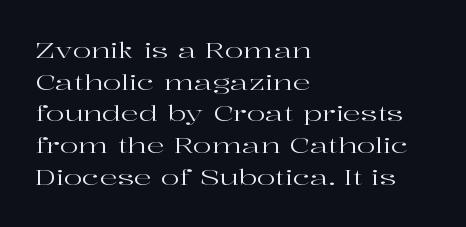
Ordinary non-slanted type is in use. Whoever set this chose a conventional vertical rhythm. Nothing unusual about the tracking: characters are spaced as the font intends. Every row of glyphs begins at an identical x-position on the left.
